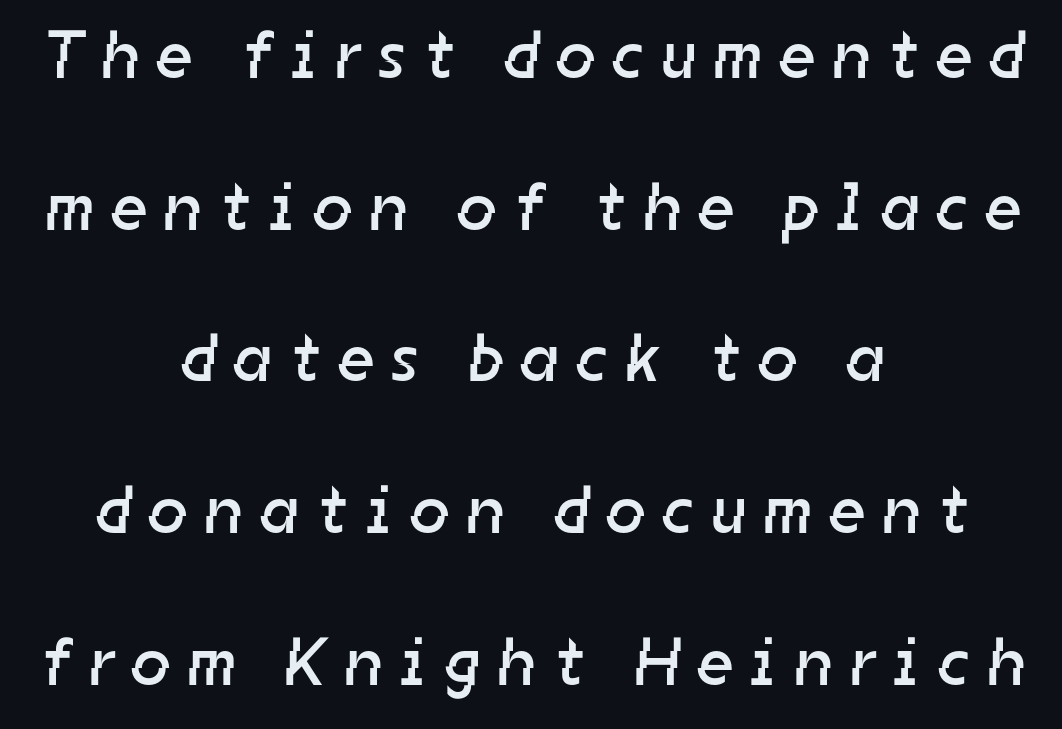
The image shows 68 px regular-weight sans-serif type; set centered, loose line spacing (2.23x), unusually wide letter spacing (+0.27 em), not underlined; low stroke contrast and a medium x-height.
